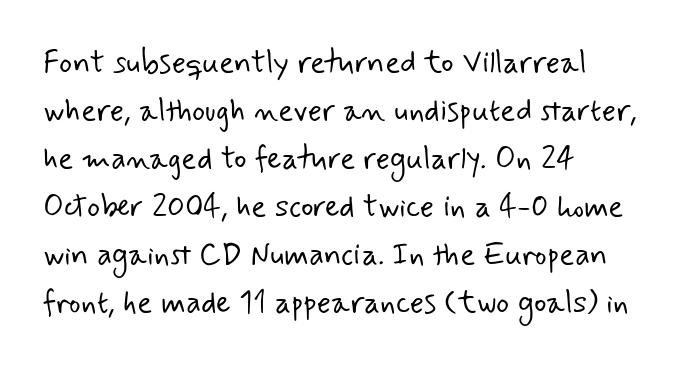
Q: Is the text bold? A: No.
Q: Is the typeface a serif or a sans-serif typeface? A: Sans-serif.
Q: Is the text underlined? A: No.
Q: How is the paragraph aligned? A: Left-aligned.
Q: Is the spacing between letters normal or unusually wide? A: Normal.
Q: Is the spacing between lines tight, normal or loose? A: Normal.
Q: Width (condensed, normal, or wide)? A: Normal.
Q: Stroke contrast? A: Low.
Q: x-height? A: Small.
Q: Monospaced? A: No.
